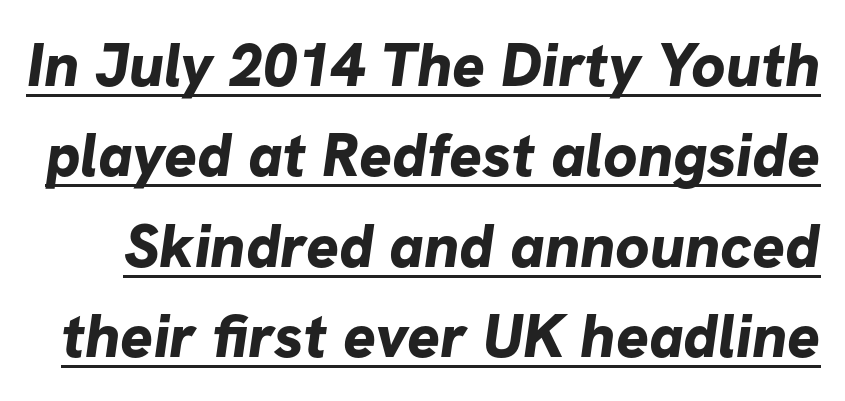
The image shows 61 px bold sans-serif type; set normal line spacing (1.48x), normal letter spacing, underlined; low stroke contrast and a medium x-height.
